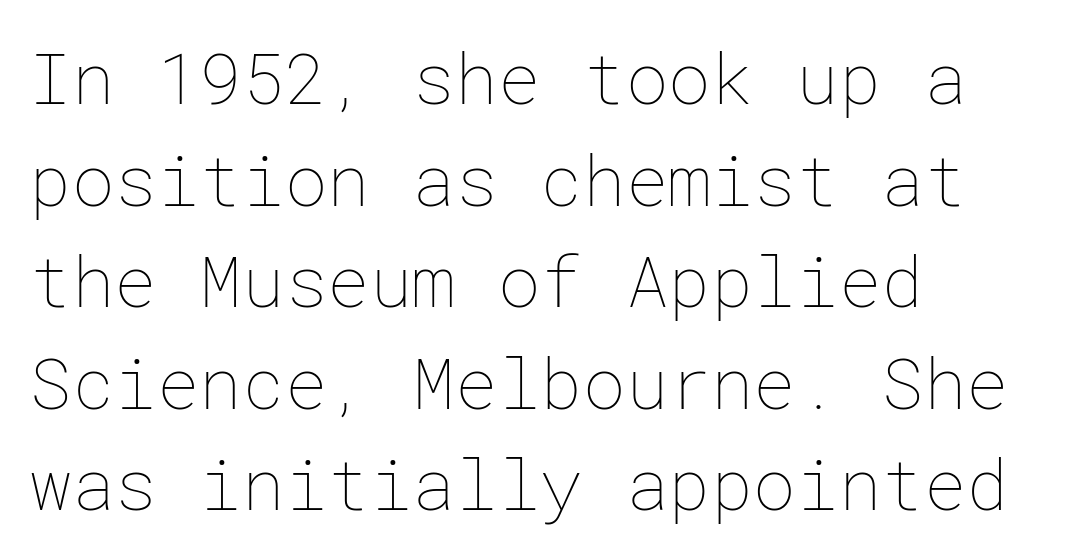
The image shows 71 px thin type, upright; set left-aligned, normal line spacing (1.43x), normal letter spacing, not underlined; low stroke contrast and a medium x-height.
